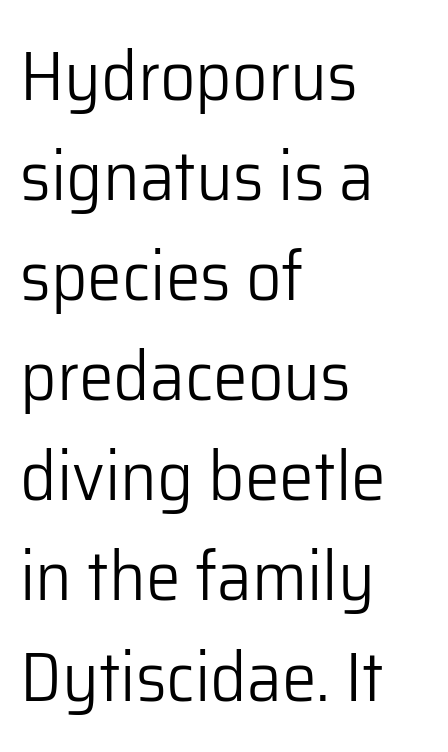
Q: Is the text bold? A: No.
Q: Is the text italic (slanted)? A: No, it is upright.
Q: Is the typeface a serif or a sans-serif typeface? A: Sans-serif.
Q: Is the text underlined? A: No.
Q: How is the paragraph aligned? A: Left-aligned.
Q: Is the spacing between letters normal or unusually wide? A: Normal.
Q: Is the spacing between lines tight, normal or loose? A: Normal.
Q: Width (condensed, normal, or wide)? A: Normal.
Q: Stroke contrast? A: Low.
Q: x-height? A: Medium.
Q: Monospaced? A: No.
